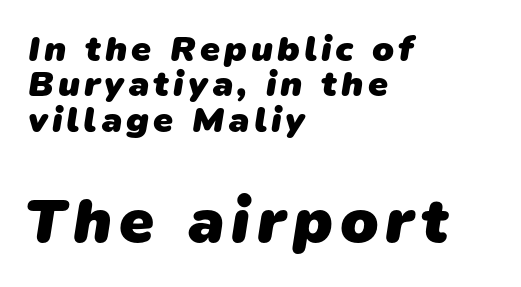
{"serif": "no", "bold": "yes", "weight": "heavy", "width": "normal", "stroke_contrast": "low", "x_height": "medium", "monospaced": "no", "underline": "no", "align": "left", "line_spacing": "tight", "line_spacing_ratio": 0.98, "larger_block": "second", "size_ratio": 1.75, "glyph_px": 63}
